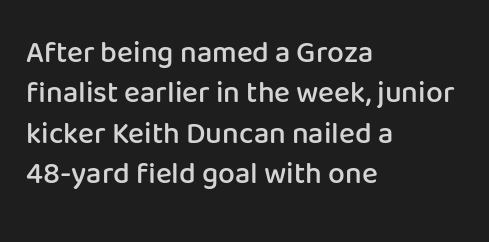
{"serif": "no", "italic": "no", "bold": "semi", "weight": "semibold", "width": "normal", "stroke_contrast": "low", "x_height": "medium", "monospaced": "no", "underline": "no", "align": "left", "line_spacing": "normal", "line_spacing_ratio": 1.35, "letter_spacing": "normal", "letter_spacing_em": 0.0, "glyph_px": 30}
